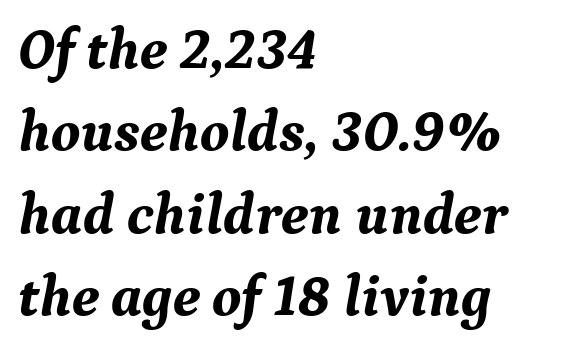
The passage is arranged the way most books set body copy — flush left. Descenders hang freely into open space. Quick note: interline space is typical. Pretty heavy lettering here — definitely bold.
